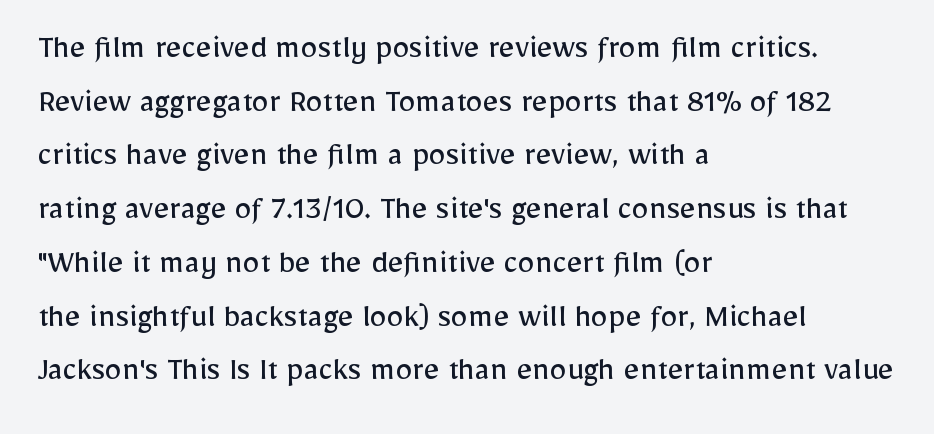
The image shows 34 px regular-weight sans-serif type, upright; set left-aligned, normal line spacing (1.58x), normal letter spacing, not underlined; low stroke contrast and a medium x-height.
